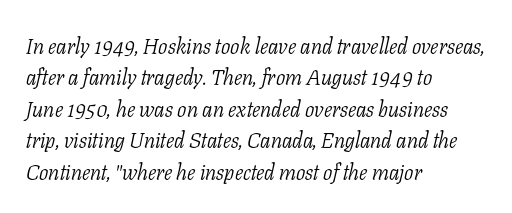
The image shows 22 px text type, italic (leaning right); set left-aligned, normal line spacing (1.43x), normal letter spacing, not underlined.
